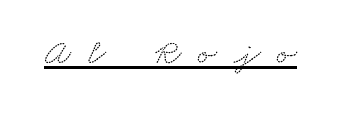
The image shows 36 px wide type; set unusually wide letter spacing (+0.47 em), underlined; low stroke contrast and a small x-height.
